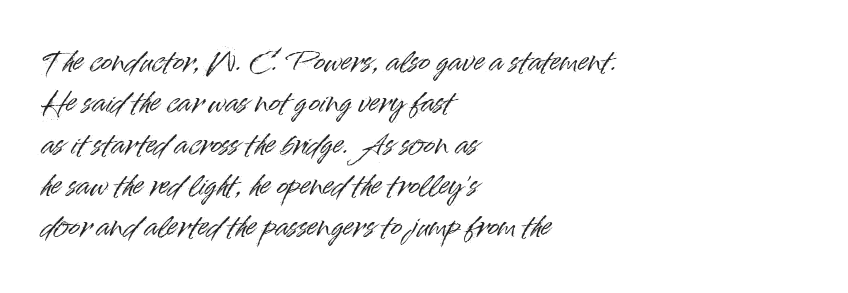
Q: Is the text italic (slanted)? A: Yes.
Q: Is the text underlined? A: No.
Q: How is the paragraph aligned? A: Left-aligned.
Q: Is the spacing between letters normal or unusually wide? A: Normal.
Q: Is the spacing between lines tight, normal or loose? A: Normal.
